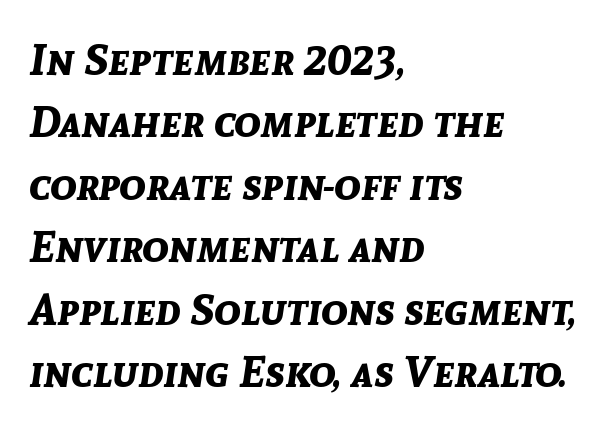
Q: Is the text bold? A: Yes.
Q: Is the text italic (slanted)? A: Yes, it leans right by about 8 degrees.
Q: Is the text underlined? A: No.
Q: How is the paragraph aligned? A: Left-aligned.
Q: Is the spacing between letters normal or unusually wide? A: Normal.
Q: Is the spacing between lines tight, normal or loose? A: Normal.
Q: Width (condensed, normal, or wide)? A: Normal.
Q: Stroke contrast? A: Low.
Q: x-height? A: Medium.
Q: Monospaced? A: No.
